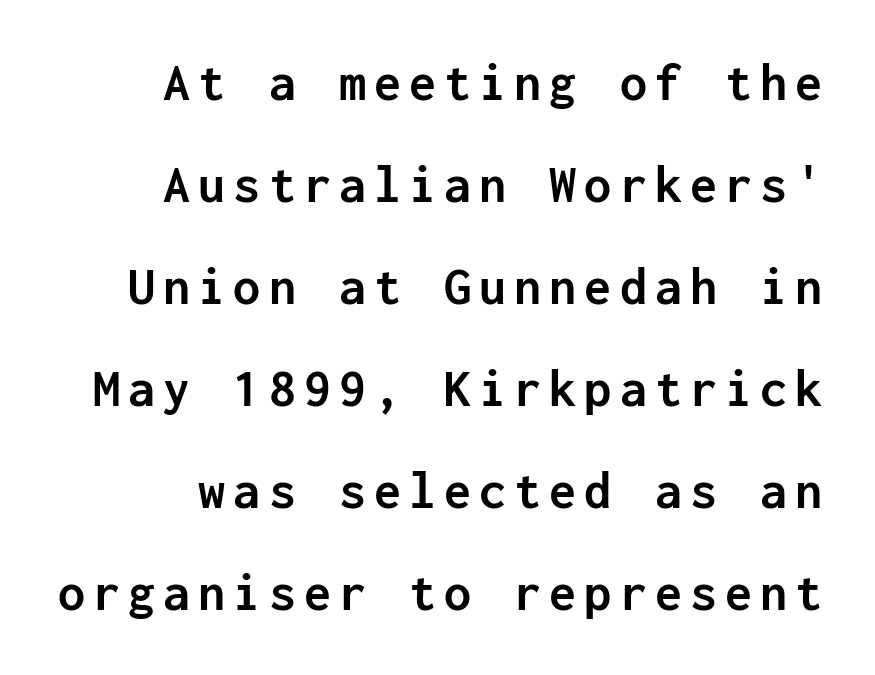
Q: Is the text bold? A: Yes.
Q: Is the text italic (slanted)? A: No, it is upright.
Q: Is the typeface a serif or a sans-serif typeface? A: Sans-serif.
Q: Is the text underlined? A: No.
Q: Width (condensed, normal, or wide)? A: Normal.
Q: Stroke contrast? A: Low.
Q: x-height? A: Medium.
Q: Monospaced? A: Yes.
